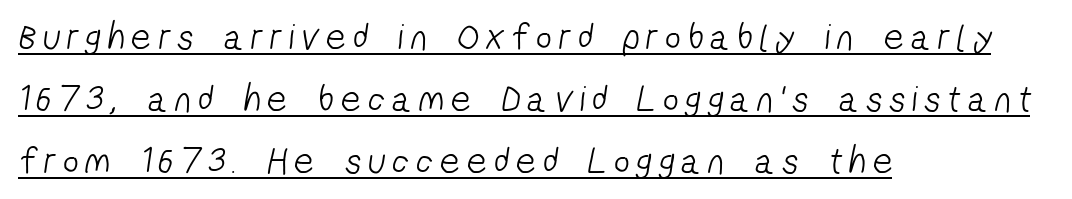
The image shows 38 px light, condensed sans-serif type; set left-aligned, normal line spacing (1.63x), unusually wide letter spacing (+0.2 em), underlined; low stroke contrast and a medium x-height.
